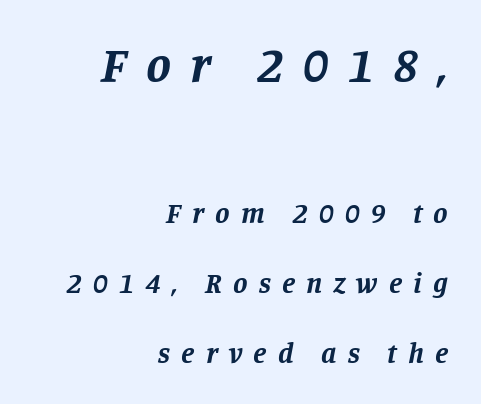
{"serif": "yes", "italic": "yes", "lean": "right", "slant_degrees": 11, "bold": "yes", "weight": "bold", "width": "normal", "stroke_contrast": "low", "x_height": "large", "monospaced": "no", "underline": "no", "align": "right", "line_spacing": "loose", "line_spacing_ratio": 2.42, "letter_spacing": "wide", "letter_spacing_em": 0.39, "larger_block": "first", "size_ratio": 1.72, "glyph_px": 50}
